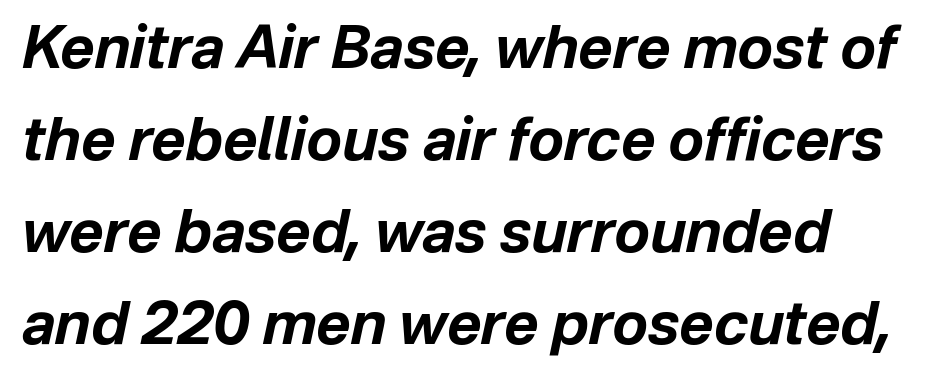
Q: Is the text bold? A: Yes.
Q: Is the text italic (slanted)? A: Yes, it leans right by about 12 degrees.
Q: Is the text underlined? A: No.
Q: Is the spacing between letters normal or unusually wide? A: Normal.
Q: Is the spacing between lines tight, normal or loose? A: Normal.
Q: Width (condensed, normal, or wide)? A: Normal.
Q: Stroke contrast? A: Low.
Q: x-height? A: Medium.
Q: Monospaced? A: No.
